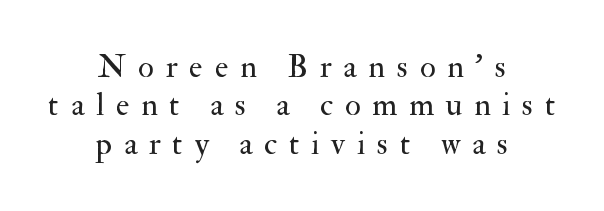
{"serif": "yes", "italic": "no", "bold": "no", "weight": "regular", "width": "normal", "stroke_contrast": "medium", "x_height": "small", "monospaced": "no", "underline": "no", "align": "center", "line_spacing_ratio": 1.2, "letter_spacing": "wide", "letter_spacing_em": 0.37, "glyph_px": 32}
